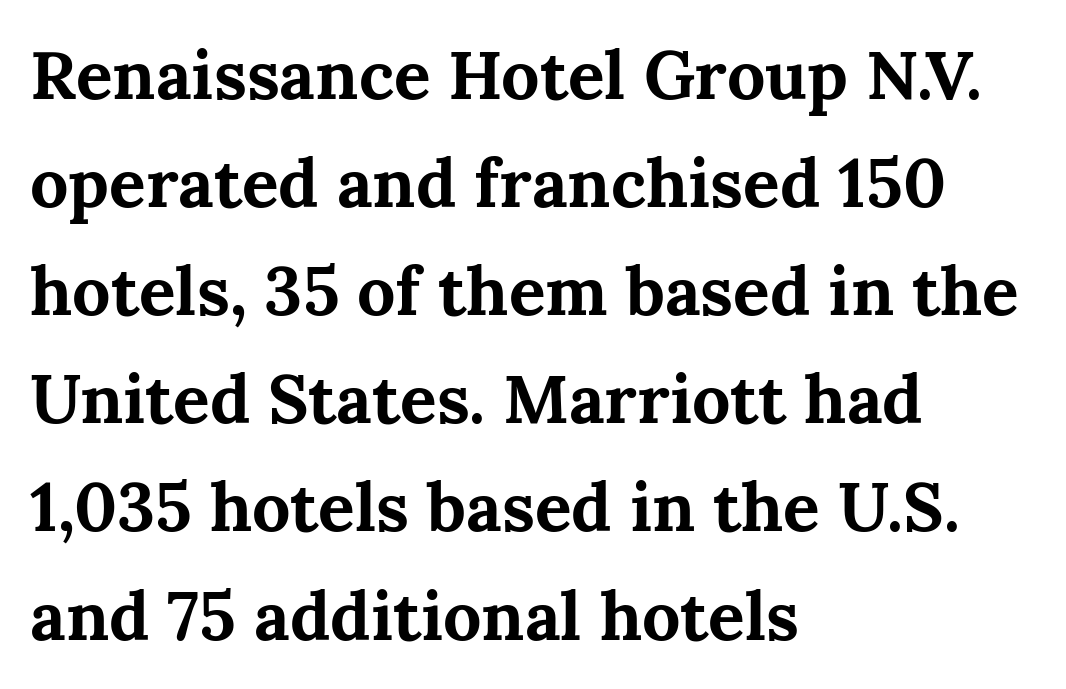
The image shows 68 px bold serif type, upright; set left-aligned, normal line spacing (1.59x), normal letter spacing, not underlined; medium stroke contrast and a medium x-height.
